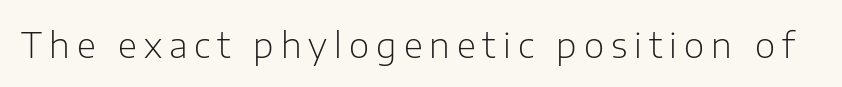
{"serif": "no", "italic": "no", "bold": "no", "weight": "light", "width": "normal", "stroke_contrast": "low", "x_height": "medium", "monospaced": "no", "underline": "no", "letter_spacing": "wide", "letter_spacing_em": 0.2, "glyph_px": 35}
